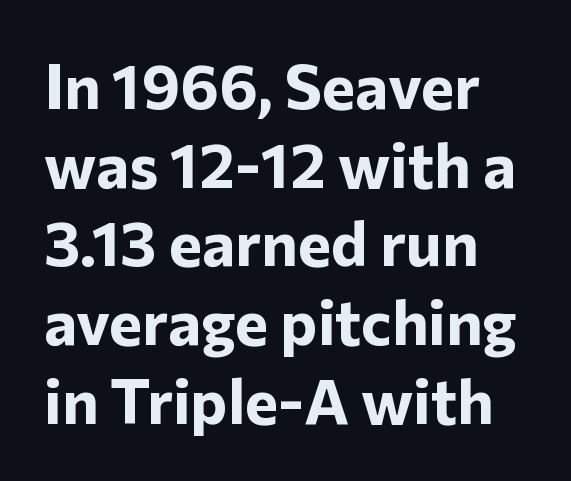
The glyphs in this specimen are sans serif. Is the type bold? Yes — the strokes are clearly thick and heavy. Plain, unruled lines of type. Whoever set this chose a conventional vertical rhythm. Quick note: not italic, upright.
